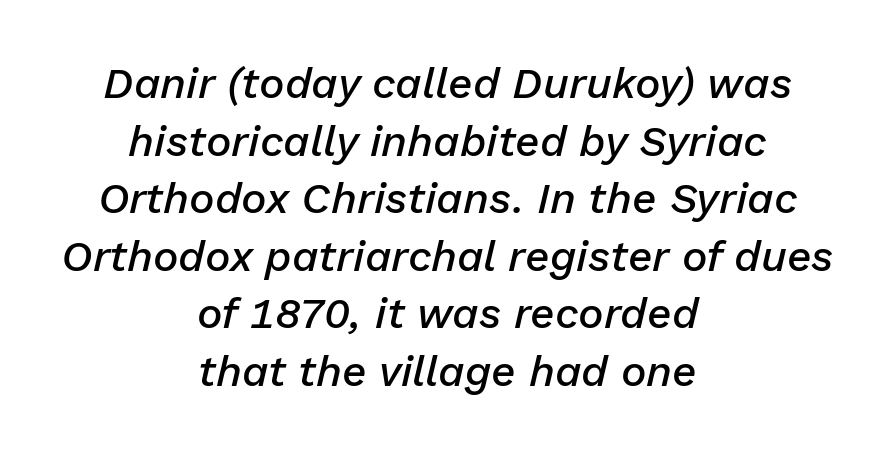
The image shows 43 px semibold type, italic (leaning right); set centered, normal line spacing (1.34x), normal letter spacing, not underlined; low stroke contrast and a medium x-height.
